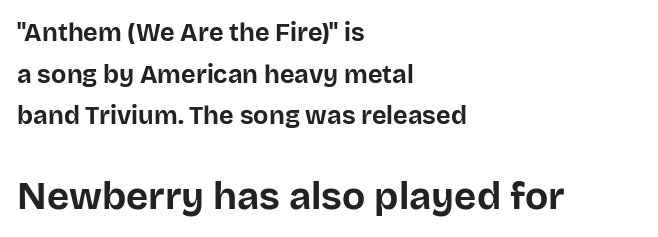
Q: Is the text bold? A: Yes.
Q: Is the text italic (slanted)? A: No, it is upright.
Q: Is the typeface a serif or a sans-serif typeface? A: Sans-serif.
Q: Is the text underlined? A: No.
Q: How is the paragraph aligned? A: Left-aligned.
Q: Is the spacing between letters normal or unusually wide? A: Normal.
Q: Is the spacing between lines tight, normal or loose? A: Normal.
Q: Which block of text is set in a larger size, the first (top) or the second (bottom)? A: The second (bottom) one.
Q: Width (condensed, normal, or wide)? A: Normal.
Q: Stroke contrast? A: Low.
Q: x-height? A: Large.
Q: Monospaced? A: No.
